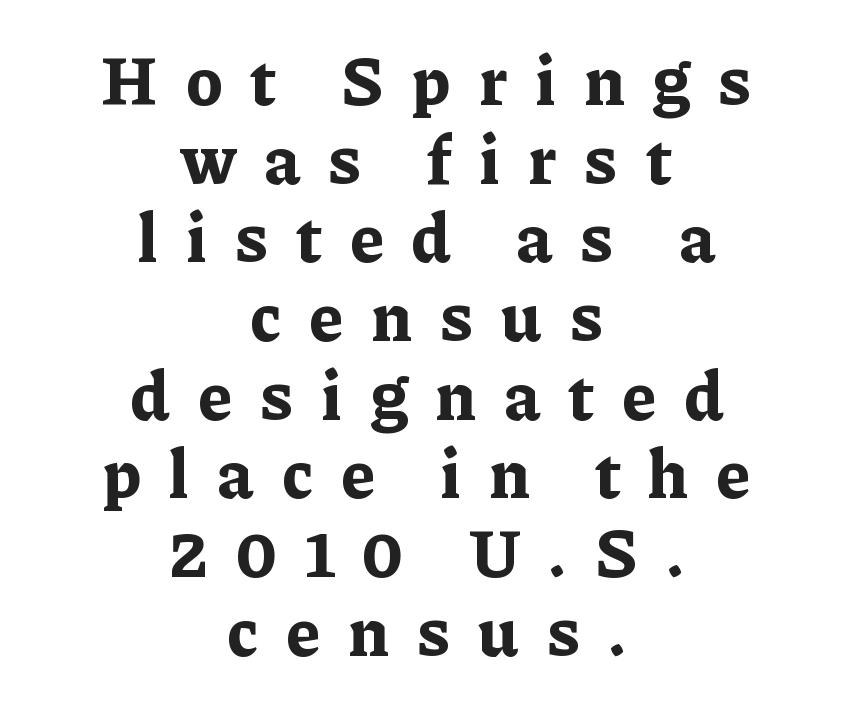
{"serif": "yes", "italic": "no", "bold": "yes", "weight": "bold", "width": "normal", "stroke_contrast": "low", "x_height": "medium", "monospaced": "no", "underline": "no", "align": "center", "line_spacing": "tight", "line_spacing_ratio": 1.14, "letter_spacing": "wide", "letter_spacing_em": 0.41, "glyph_px": 69}
